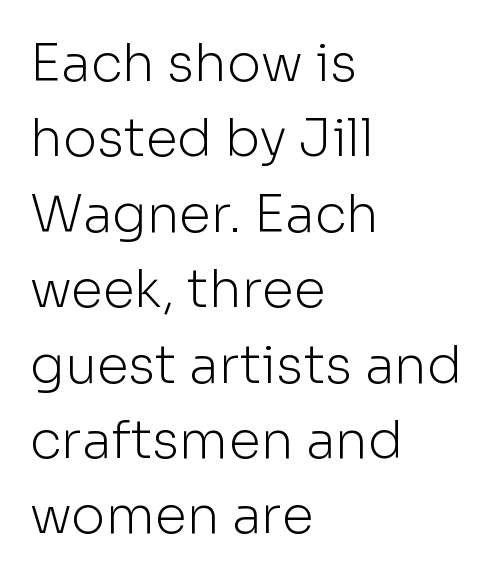
Q: Is the text bold? A: No.
Q: Is the text italic (slanted)? A: No, it is upright.
Q: Is the typeface a serif or a sans-serif typeface? A: Sans-serif.
Q: Is the text underlined? A: No.
Q: How is the paragraph aligned? A: Left-aligned.
Q: Is the spacing between letters normal or unusually wide? A: Normal.
Q: Is the spacing between lines tight, normal or loose? A: Normal.
Q: Width (condensed, normal, or wide)? A: Normal.
Q: Stroke contrast? A: Low.
Q: x-height? A: Medium.
Q: Monospaced? A: No.
